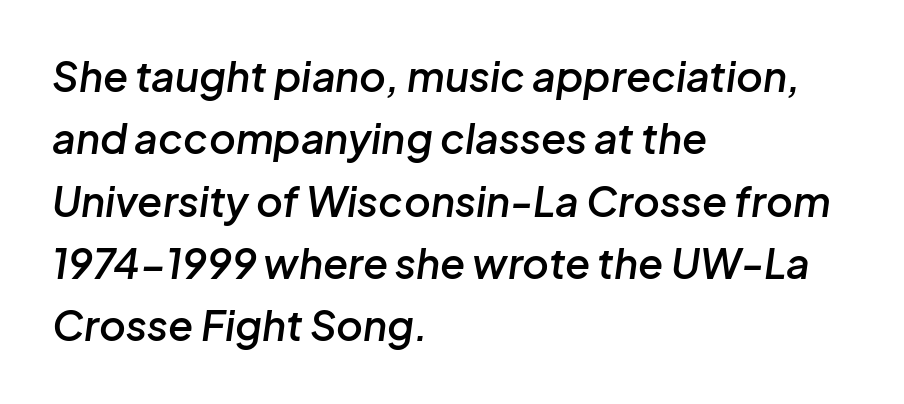
{"italic": "yes", "lean": "right", "slant_degrees": 8, "bold": "semi", "weight": "semibold", "width": "normal", "stroke_contrast": "low", "x_height": "medium", "monospaced": "no", "underline": "no", "align": "left", "line_spacing": "normal", "line_spacing_ratio": 1.52, "letter_spacing": "normal", "letter_spacing_em": 0.0, "glyph_px": 41}
